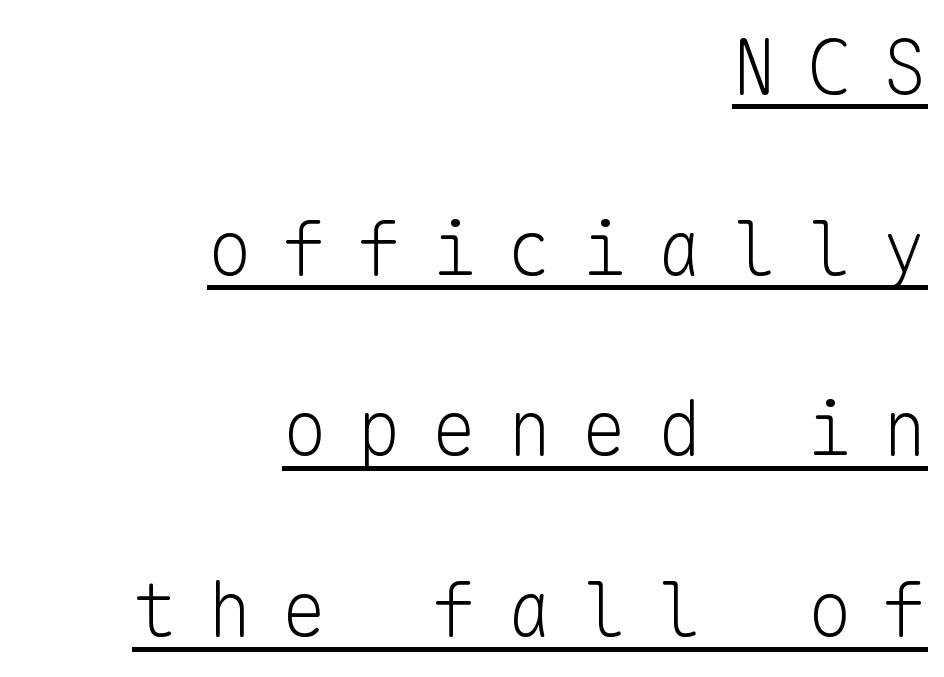
Q: Is the text bold? A: No.
Q: Is the text italic (slanted)? A: No, it is upright.
Q: Is the typeface a serif or a sans-serif typeface? A: Sans-serif.
Q: Is the text underlined? A: Yes.
Q: How is the paragraph aligned? A: Right-aligned.
Q: Is the spacing between letters normal or unusually wide? A: Unusually wide.
Q: Is the spacing between lines tight, normal or loose? A: Loose.
Q: Width (condensed, normal, or wide)? A: Normal.
Q: Stroke contrast? A: Low.
Q: x-height? A: Medium.
Q: Monospaced? A: Yes.
